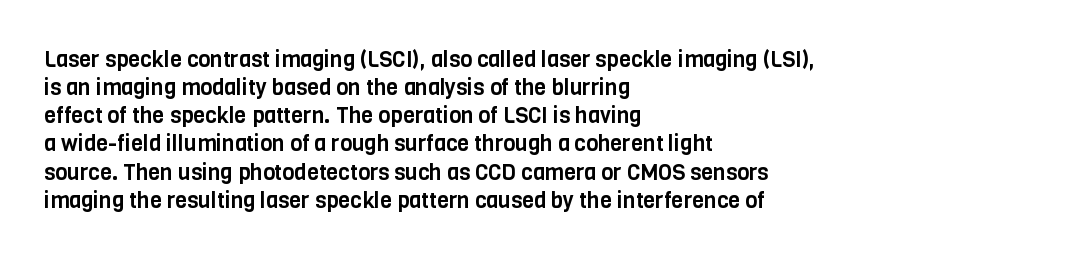
The image shows 22 px text type, upright; set left-aligned, normal line spacing (1.28x), normal letter spacing, not underlined.
